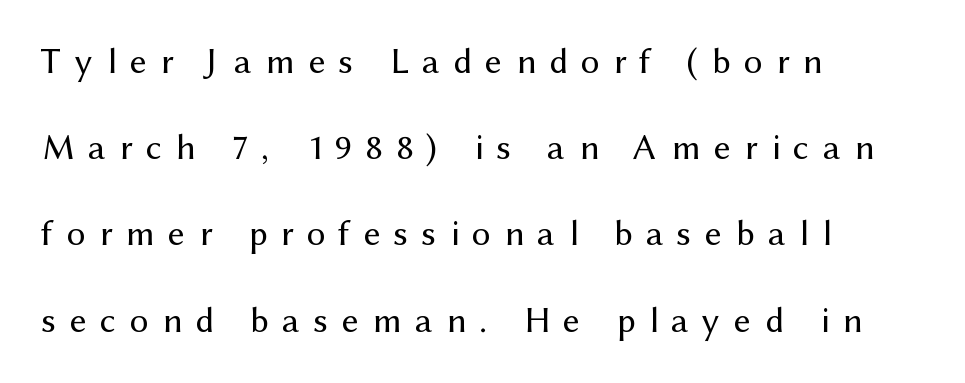
{"serif": "no", "italic": "no", "bold": "no", "weight": "regular", "width": "normal", "stroke_contrast": "medium", "x_height": "medium", "monospaced": "no", "underline": "no", "align": "left", "line_spacing": "loose", "line_spacing_ratio": 2.33, "letter_spacing": "wide", "letter_spacing_em": 0.36, "glyph_px": 37}
